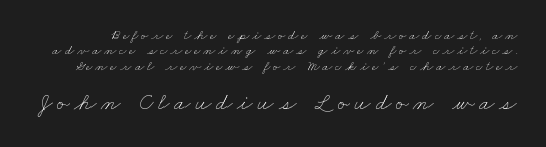
Q: Is the text bold? A: No.
Q: Is the text underlined? A: No.
Q: Is the spacing between letters normal or unusually wide? A: Unusually wide.
Q: Is the spacing between lines tight, normal or loose? A: Tight.
Q: Which block of text is set in a larger size, the first (top) or the second (bottom)? A: The second (bottom) one.
